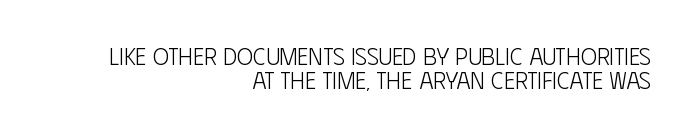
The image shows 24 px text type, upright; set right-aligned, tight line spacing (0.99x), normal letter spacing, not underlined.
